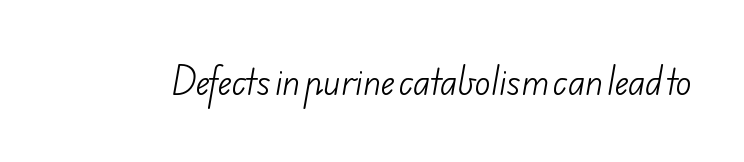
The image shows 33 px light sans-serif type; set normal letter spacing, not underlined; low stroke contrast and a small x-height.
